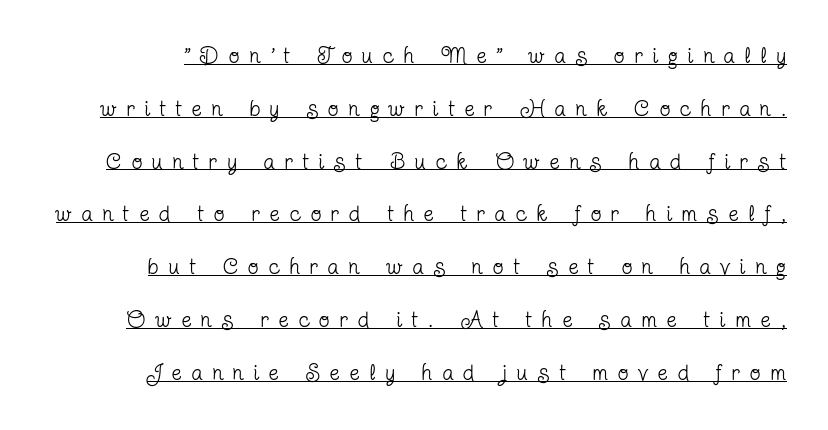
{"italic": "no", "bold": "no", "underline": "yes", "line_spacing": "loose", "line_spacing_ratio": 2.4, "letter_spacing": "wide", "letter_spacing_em": 0.46, "glyph_px": 22}
